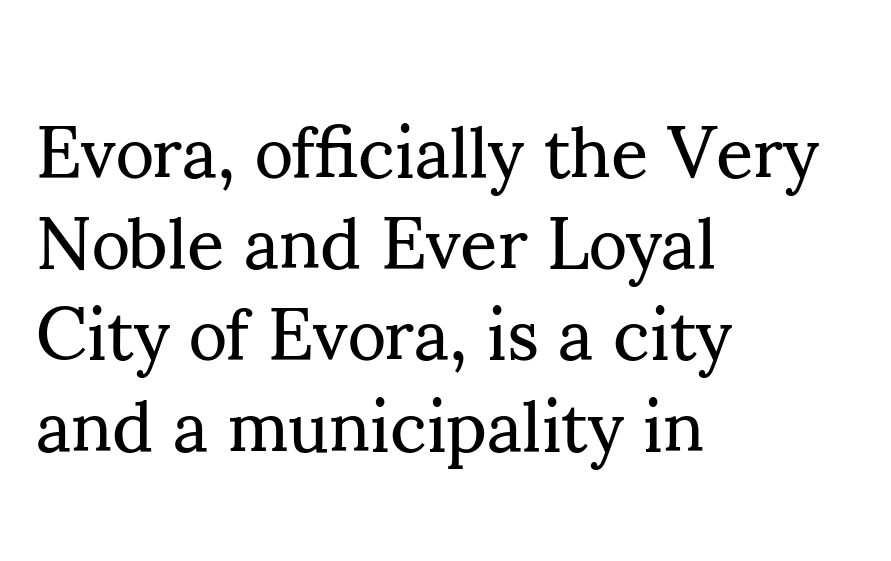
The image shows 73 px regular-weight serif type, upright; set left-aligned, normal line spacing (1.25x), normal letter spacing, not underlined; medium stroke contrast and a small x-height.
